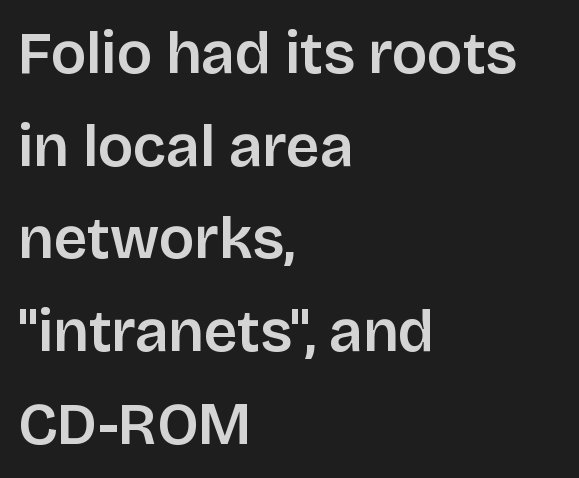
Quick note: not italic, upright. Glance below the letters and you will spot only blank space. The passage shown is typed in a proportional face where columns would drift. Heft: intermediate — a semibold. A typesetter would label this face a sans. The rows are spaced the way most documents space them.
